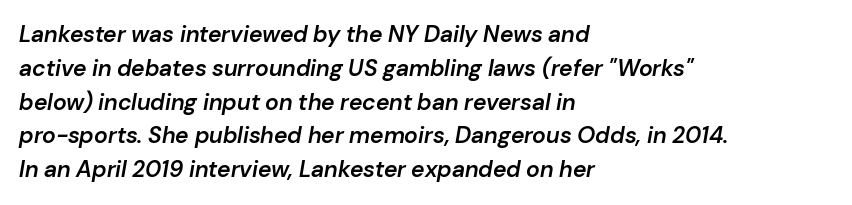
{"italic": "yes", "lean": "right", "slant_degrees": 10, "bold": "semi", "underline": "no", "align": "left", "line_spacing": "normal", "line_spacing_ratio": 1.47, "letter_spacing": "normal", "letter_spacing_em": 0.0, "glyph_px": 23}
